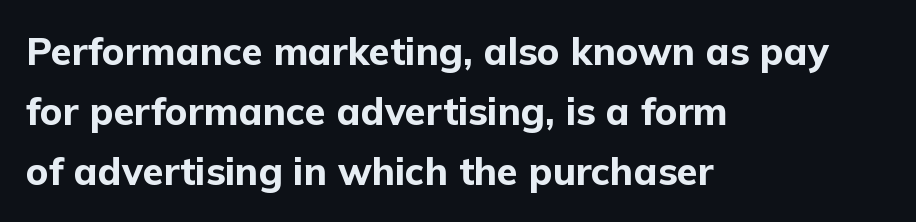
Q: Is the text bold? A: Yes.
Q: Is the text italic (slanted)? A: No, it is upright.
Q: Is the typeface a serif or a sans-serif typeface? A: Sans-serif.
Q: Is the text underlined? A: No.
Q: How is the paragraph aligned? A: Left-aligned.
Q: Is the spacing between letters normal or unusually wide? A: Normal.
Q: Is the spacing between lines tight, normal or loose? A: Normal.
Q: Width (condensed, normal, or wide)? A: Normal.
Q: Stroke contrast? A: Low.
Q: x-height? A: Medium.
Q: Monospaced? A: No.
